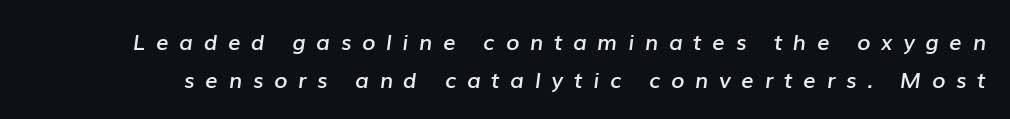
The image shows 22 px text type, italic (leaning right); set line spacing 1.71x, unusually wide letter spacing (+0.48 em), not underlined.
